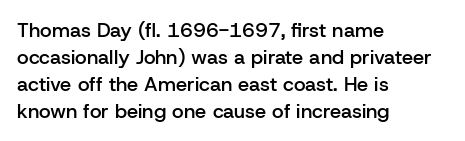
{"italic": "no", "bold": "semi", "underline": "no", "align": "left", "line_spacing": "normal", "line_spacing_ratio": 1.35, "letter_spacing": "normal", "letter_spacing_em": 0.0, "glyph_px": 20}
